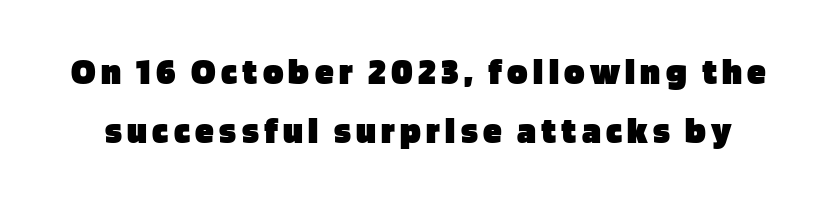
{"serif": "no", "italic": "no", "bold": "yes", "weight": "heavy", "width": "normal", "stroke_contrast": "low", "x_height": "large", "monospaced": "no", "underline": "no", "line_spacing": "normal", "line_spacing_ratio": 1.54, "glyph_px": 38}
